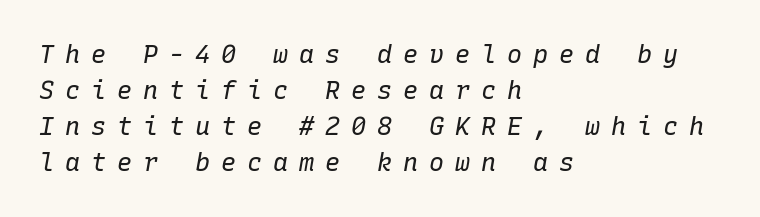
Tracking value appears strongly positive — letters spread wide. On a weight scale, this lands at 450 or below. Visually the block forms a straight wall on the left and a jagged coastline on the right. Emphasis-style slanted type is in use.
